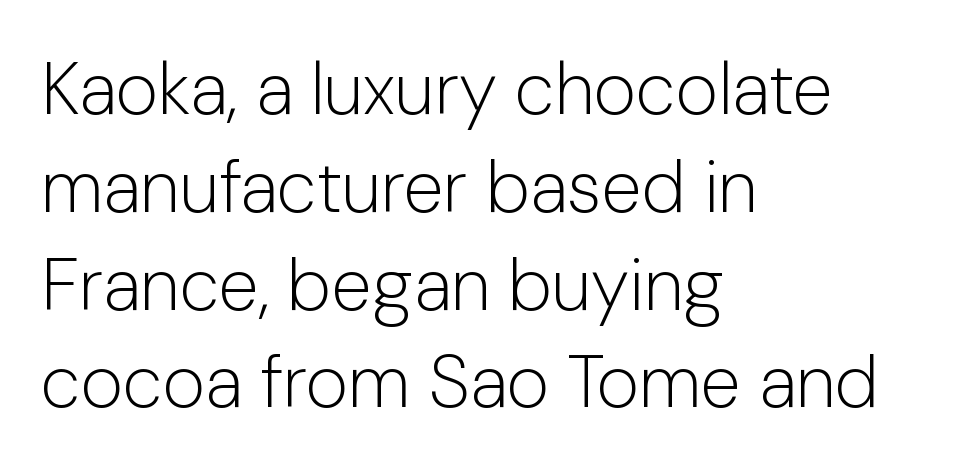
Every row of glyphs begins at an identical x-position on the left. In terms of letterspacing, this is plain default setting. Type without underlining. Evenly set lines give the paragraph a standard silhouette.
